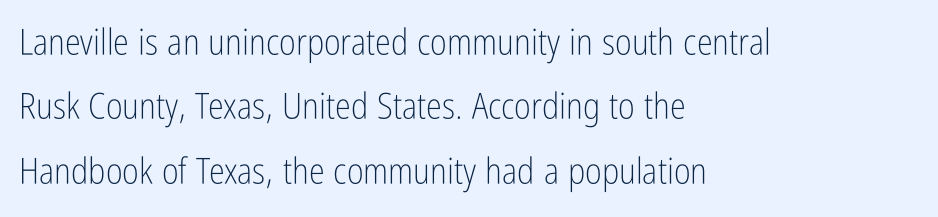
Q: Is the text bold? A: No.
Q: Is the text italic (slanted)? A: No, it is upright.
Q: Is the typeface a serif or a sans-serif typeface? A: Sans-serif.
Q: Is the text underlined? A: No.
Q: How is the paragraph aligned? A: Left-aligned.
Q: Is the spacing between letters normal or unusually wide? A: Normal.
Q: Width (condensed, normal, or wide)? A: Condensed.
Q: Stroke contrast? A: Low.
Q: x-height? A: Medium.
Q: Monospaced? A: No.
